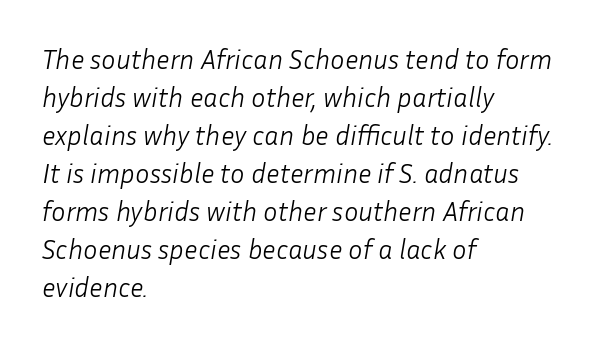
Q: Is the text bold? A: No.
Q: Is the text italic (slanted)? A: Yes, it leans right by about 10 degrees.
Q: Is the text underlined? A: No.
Q: How is the paragraph aligned? A: Left-aligned.
Q: Is the spacing between letters normal or unusually wide? A: Normal.
Q: Is the spacing between lines tight, normal or loose? A: Normal.
